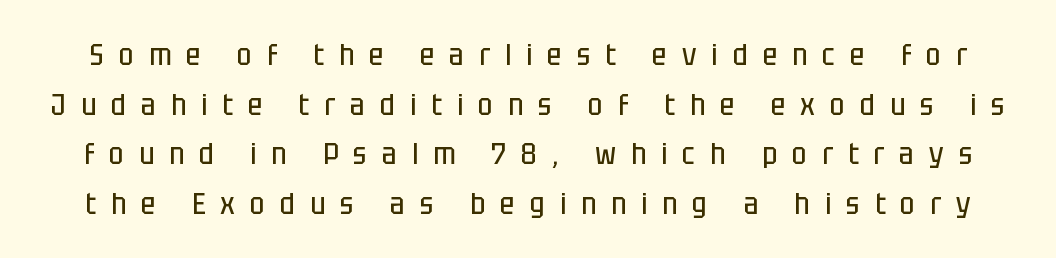
The image shows 31 px regular-weight, condensed sans-serif type, upright; set normal line spacing (1.6x), unusually wide letter spacing (+0.49 em), not underlined; low stroke contrast and a large x-height.
